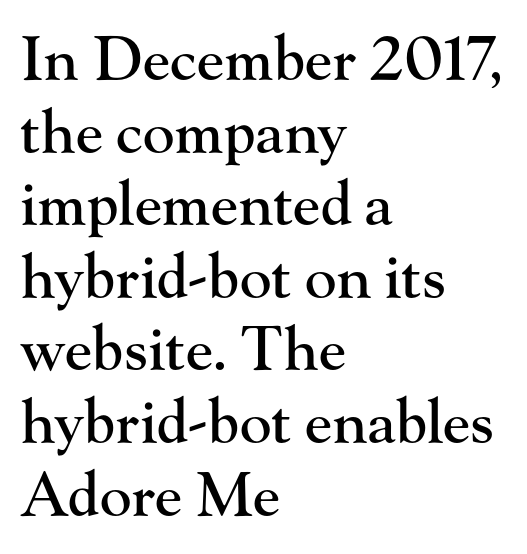
Each row of text sits above clean, open space. The lines in this sample share a left origin and differ only in where they stop. The gaps between neighbouring characters are ordinary and unremarkable. The axis of the letterforms is exactly vertical. You could not count columns in this text — the font is proportionally spaced. Typographically, this falls in the serif category.
